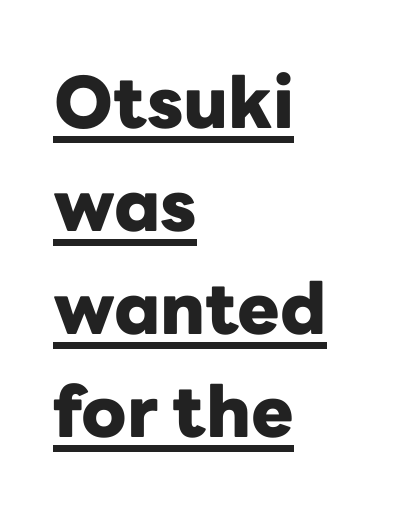
{"serif": "no", "italic": "no", "bold": "yes", "weight": "heavy", "width": "normal", "stroke_contrast": "low", "x_height": "medium", "monospaced": "no", "underline": "yes", "align": "left", "line_spacing": "normal", "line_spacing_ratio": 1.45, "letter_spacing": "normal", "letter_spacing_em": 0.0, "glyph_px": 71}
